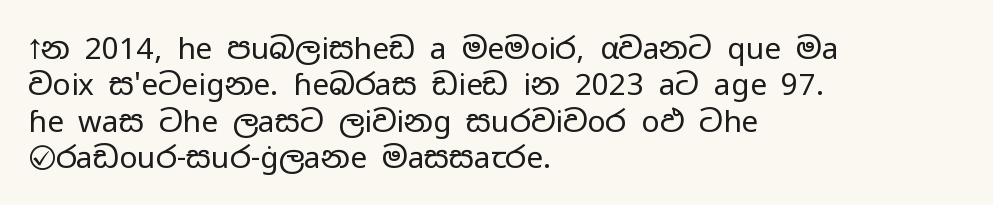
Q: Is the text bold? A: No.
Q: Is the text italic (slanted)? A: No, it is upright.
Q: Is the typeface a serif or a sans-serif typeface? A: Sans-serif.
Q: Is the text underlined? A: No.
Q: How is the paragraph aligned? A: Left-aligned.
Q: Is the spacing between letters normal or unusually wide? A: Normal.
Q: Width (condensed, normal, or wide)? A: Wide.
Q: Stroke contrast? A: Low.
Q: x-height? A: Medium.
Q: Monospaced? A: No.
